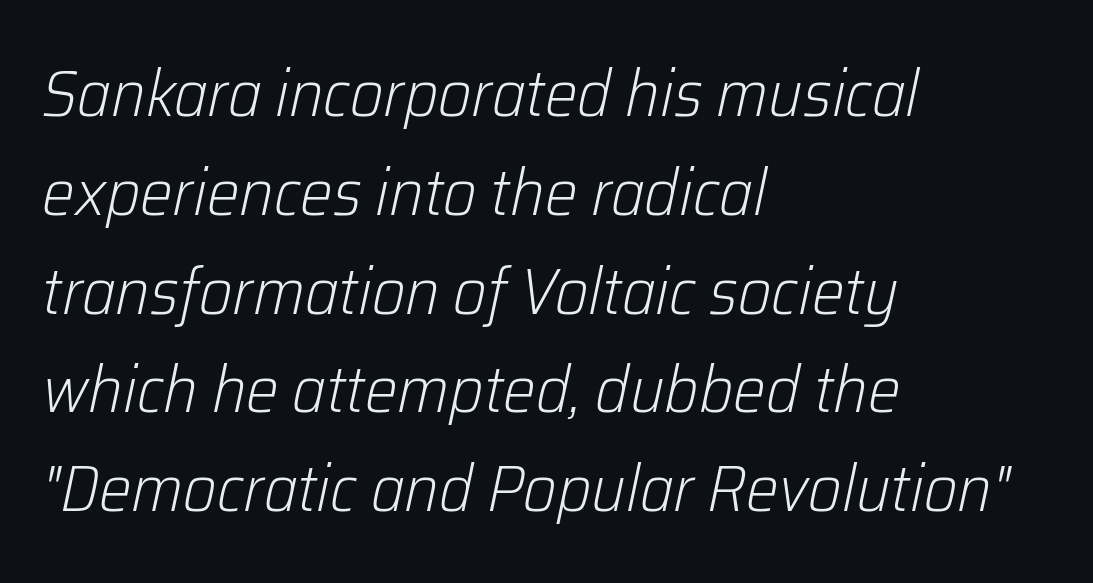
The image shows 65 px light type, italic (leaning right); set left-aligned, normal line spacing (1.52x), normal letter spacing, not underlined; low stroke contrast and a medium x-height.
